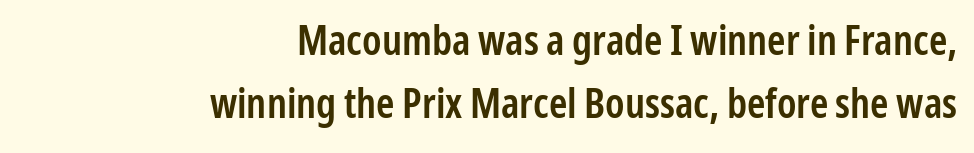
Do the characters align in a grid? No, the font is proportional. The baseline area is clear. These lines stack with their right ends in a neat column. The font family rendered here belongs to the sans-serif group. Between one letter and the next there's only the usual sliver of space. Quick note: interline space is typical.
